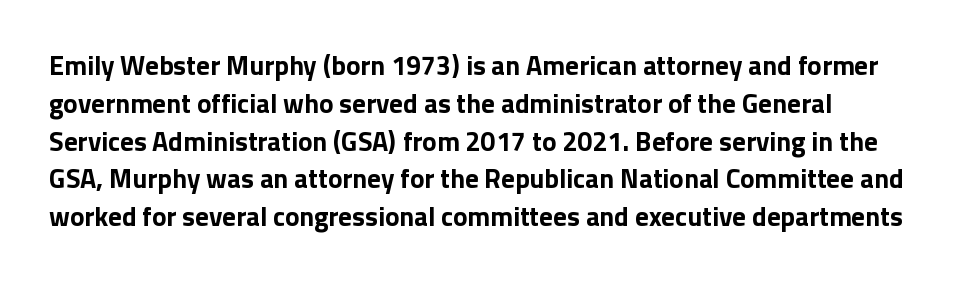
Q: Is the text bold? A: Yes.
Q: Is the text italic (slanted)? A: No, it is upright.
Q: Is the text underlined? A: No.
Q: Is the spacing between letters normal or unusually wide? A: Normal.
Q: Is the spacing between lines tight, normal or loose? A: Normal.
